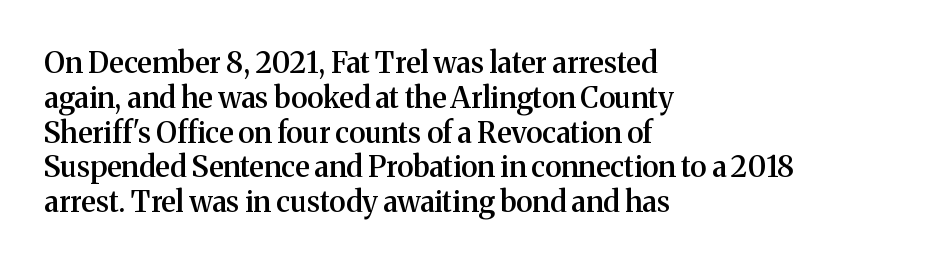
The image shows 29 px semibold serif type, upright; set left-aligned, line spacing 1.2x, normal letter spacing, not underlined; medium stroke contrast and a medium x-height.
